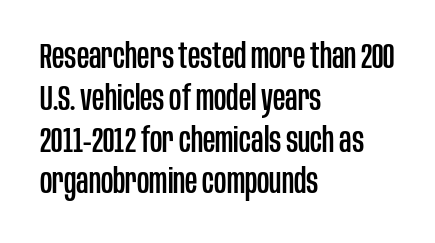
These lines stack with their left ends in a neat column. Here the designer chose a conventional face with non-uniform glyph widths. Just letters on the line, the space beneath them empty. The typography opts for an upright posture over an oblique one.
